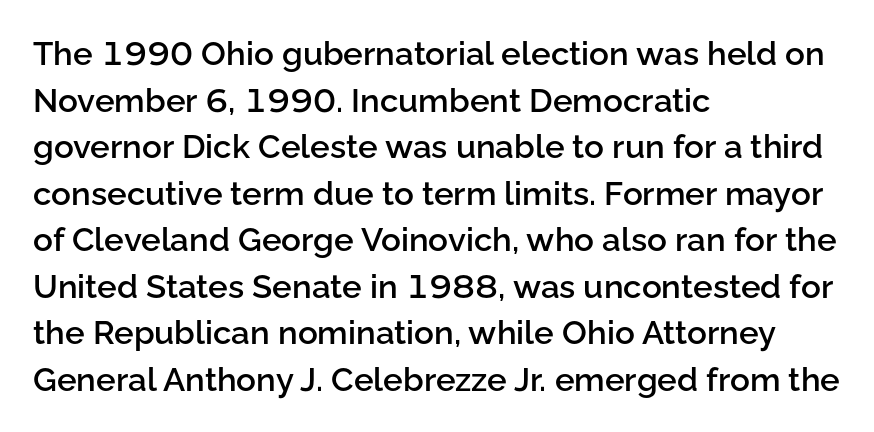
A somewhat darkened texture: the type is semibold rather than bold. Nope, not italic — everything's standing straight. Whoever set this chose a conventional vertical rhythm. The lines are quadded left. Bare-footed words on every line.
